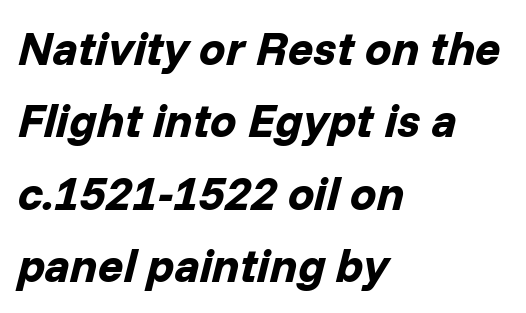
Q: Is the text bold? A: Yes.
Q: Is the text italic (slanted)? A: Yes, it leans right by about 14 degrees.
Q: Is the text underlined? A: No.
Q: How is the paragraph aligned? A: Left-aligned.
Q: Is the spacing between letters normal or unusually wide? A: Normal.
Q: Is the spacing between lines tight, normal or loose? A: Normal.
Q: Width (condensed, normal, or wide)? A: Normal.
Q: Stroke contrast? A: Low.
Q: x-height? A: Medium.
Q: Monospaced? A: No.
